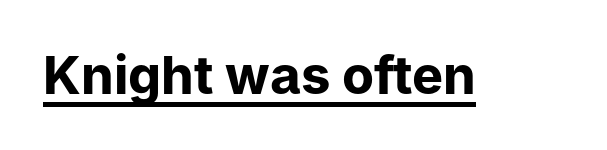
The font's upright variant was chosen for this text. Heft: maximum for text — a bold. No extra tracking has been applied to these lines. These characters rest on top of a visible drawn line.
